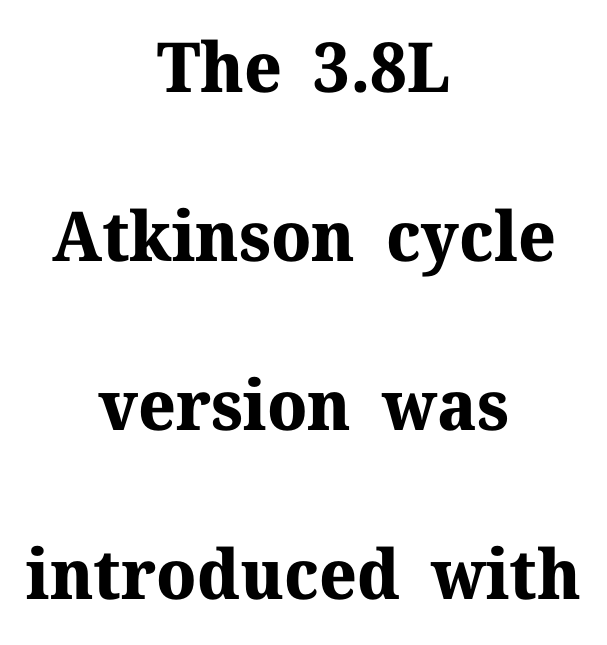
Nobody drew a line under any word here. Think of a printed novel: that variable character pitch is what you see here. This rendering uses center alignment, leaving both contours irregular but symmetric. Loosely led — the rows are spread out. Weight check: bold — yes, fully. The font family rendered here belongs to the serif group.
